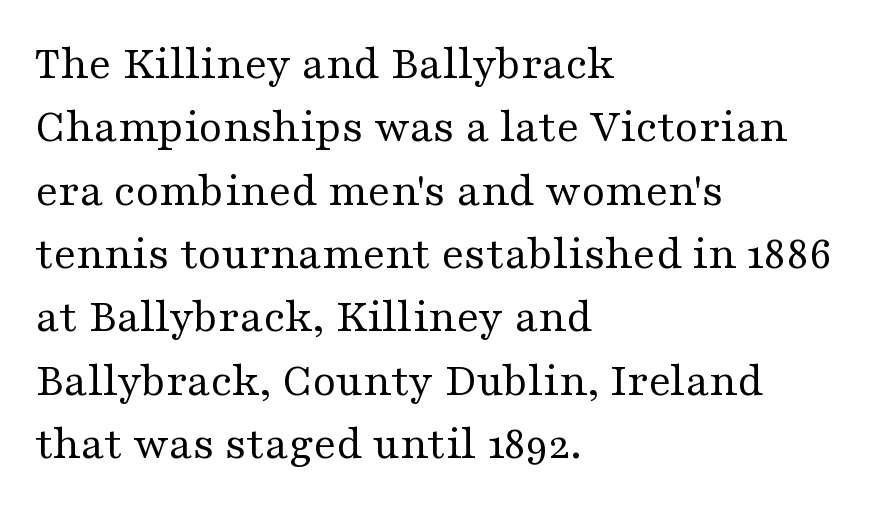
This sample keeps an unexceptional amount of space between lines. Here the designer chose a conventional face with non-uniform glyph widths. The face used here is rendered with its standard letterfit. Compared with a centered layout, this one pins lines to the left instead.
